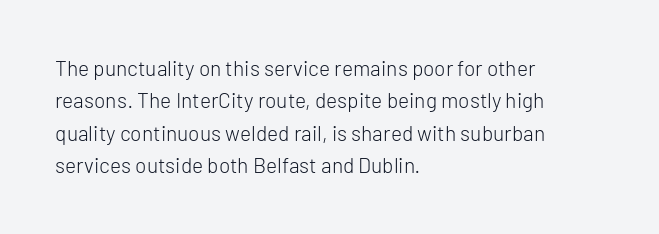
Words float on clear page, feet unadorned. Letters have the restrained weight of plain body copy at most. Horizontal alignment here is leftward, the default for most running prose. Whoever set this chose a conventional vertical rhythm. This sample uses an upright cut, with every glyph sitting square on the baseline.
